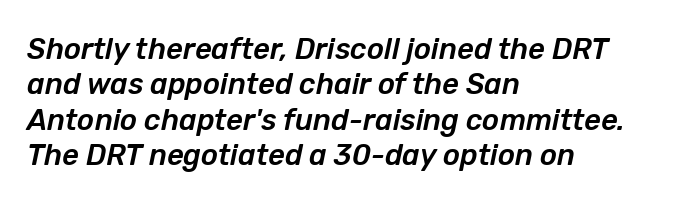
{"italic": "yes", "lean": "right", "slant_degrees": 12, "width": "normal", "stroke_contrast": "low", "x_height": "medium", "monospaced": "no", "underline": "no", "align": "left", "line_spacing_ratio": 1.22, "letter_spacing": "normal", "letter_spacing_em": 0.0, "glyph_px": 29}
